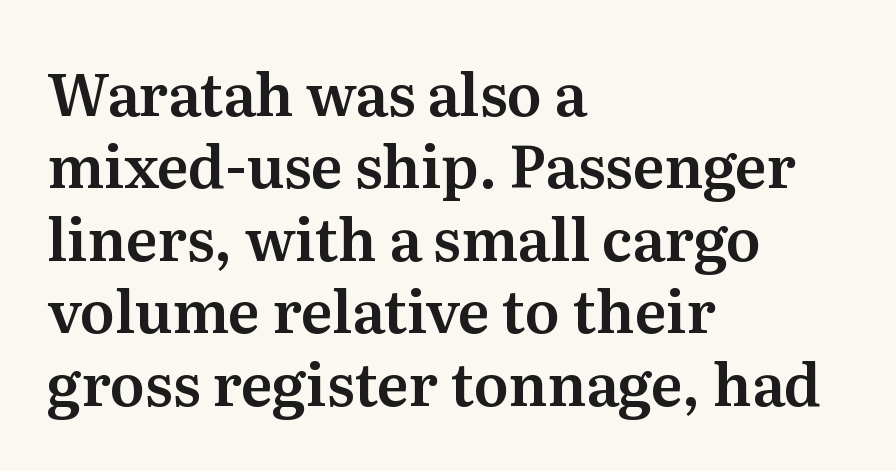
Vertical spacing — default. These lines stack with their left ends in a neat column. Think of a printed novel: that variable character pitch is what you see here. Regarding serifs, this sample has them.
